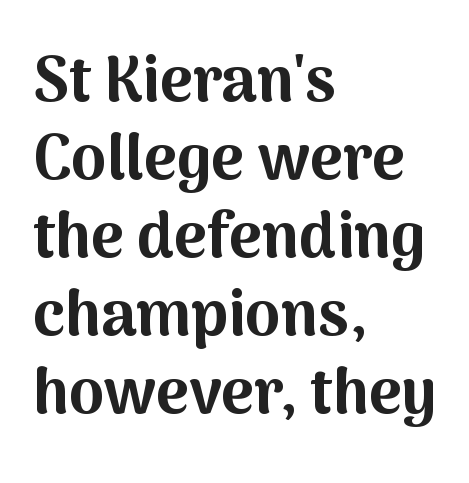
Italic: no, the glyphs are upright roman. Quick note: underline off. Font category for this specimen: sans-serif. Weight check: bold — yes, fully.
